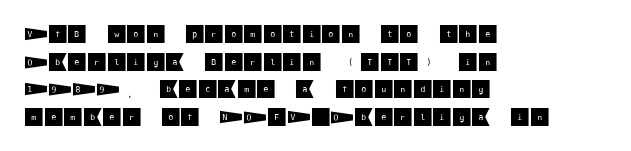
The image shows 20 px text type, upright; set left-aligned, normal line spacing (1.38x), normal letter spacing, not underlined.
